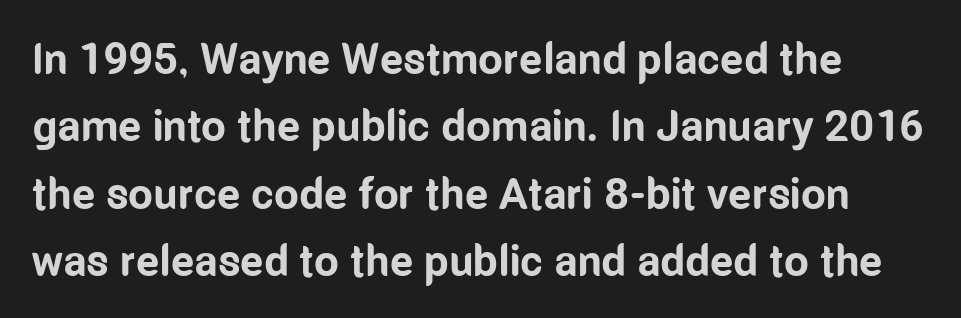
The image shows 44 px bold, condensed sans-serif type, upright; set normal line spacing (1.53x), normal letter spacing, not underlined; low stroke contrast and a medium x-height.
